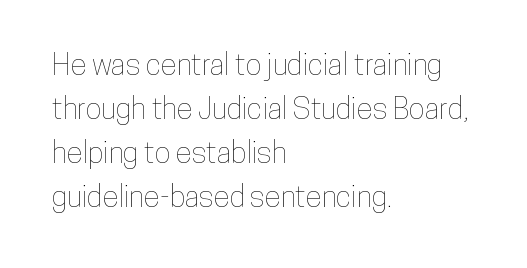
{"italic": "no", "width": "condensed", "stroke_contrast": "low", "x_height": "medium", "monospaced": "no", "underline": "no", "align": "left", "line_spacing": "normal", "line_spacing_ratio": 1.47, "letter_spacing": "normal", "letter_spacing_em": 0.0, "glyph_px": 30}
